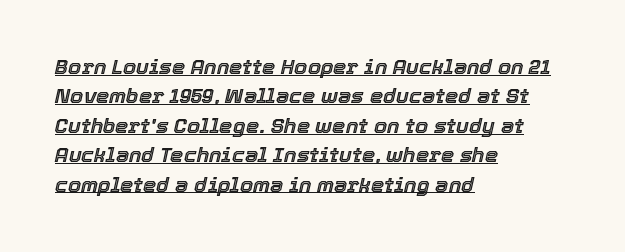
Does the copy run flush right? No — it runs flush left. Characters follow at the spacing the type designer built in. The glyphs look as if they've been sheared to an angle. These lines sit exactly where default settings would place them. Honestly, the underline is the first thing you notice here.
